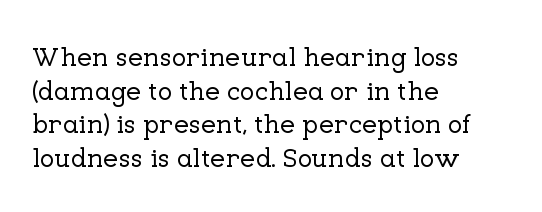
This is the regular roman posture of the typeface. Does extra space separate the letters? No, they use regular spacing. One-word summary of the alignment: left. How would I describe the line gaps? Plain and ordinary.
